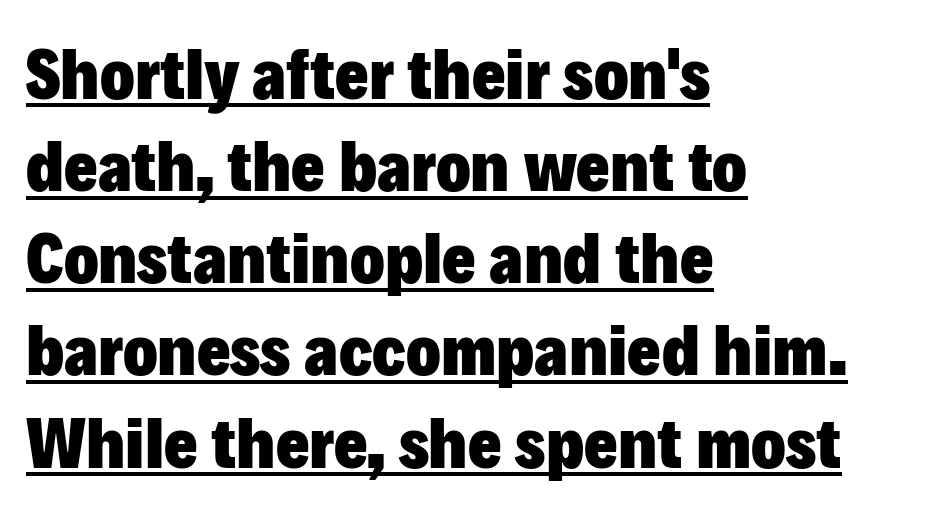
Q: Is the text bold? A: Yes.
Q: Is the text italic (slanted)? A: No, it is upright.
Q: Is the typeface a serif or a sans-serif typeface? A: Sans-serif.
Q: Is the text underlined? A: Yes.
Q: How is the paragraph aligned? A: Left-aligned.
Q: Is the spacing between letters normal or unusually wide? A: Normal.
Q: Is the spacing between lines tight, normal or loose? A: Normal.
Q: Width (condensed, normal, or wide)? A: Normal.
Q: Stroke contrast? A: Low.
Q: x-height? A: Medium.
Q: Monospaced? A: No.
